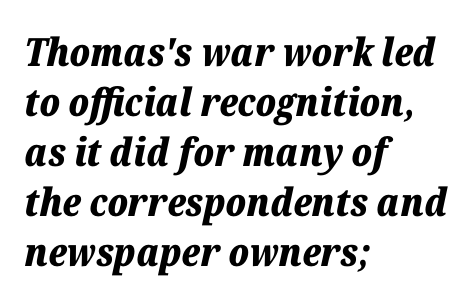
The image shows 39 px bold type, italic (leaning right); set left-aligned, normal line spacing (1.28x), normal letter spacing, not underlined; low stroke contrast and a medium x-height.
